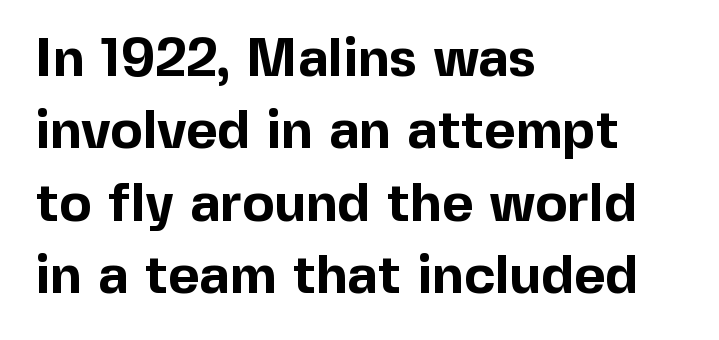
Q: Is the text bold? A: Yes.
Q: Is the text italic (slanted)? A: No, it is upright.
Q: Is the typeface a serif or a sans-serif typeface? A: Sans-serif.
Q: Is the text underlined? A: No.
Q: How is the paragraph aligned? A: Left-aligned.
Q: Is the spacing between letters normal or unusually wide? A: Normal.
Q: Is the spacing between lines tight, normal or loose? A: Normal.
Q: Width (condensed, normal, or wide)? A: Normal.
Q: x-height? A: Medium.
Q: Monospaced? A: No.
